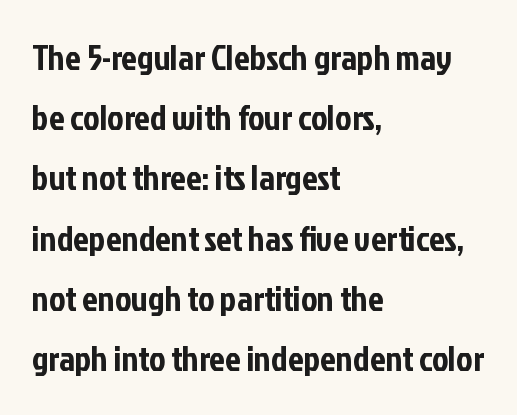
{"serif": "no", "italic": "no", "width": "condensed", "stroke_contrast": "low", "x_height": "medium", "monospaced": "no", "underline": "no", "align": "left", "line_spacing_ratio": 1.72, "letter_spacing": "normal", "letter_spacing_em": 0.0, "glyph_px": 35}
